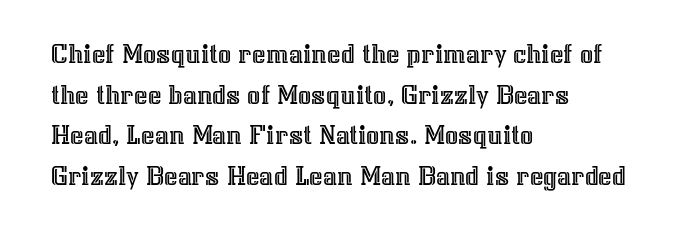
Q: Is the text italic (slanted)? A: No, it is upright.
Q: Is the text underlined? A: No.
Q: How is the paragraph aligned? A: Left-aligned.
Q: Is the spacing between letters normal or unusually wide? A: Normal.
Q: Is the spacing between lines tight, normal or loose? A: Normal.
Q: Width (condensed, normal, or wide)? A: Normal.
Q: x-height? A: Medium.
Q: Monospaced? A: No.
